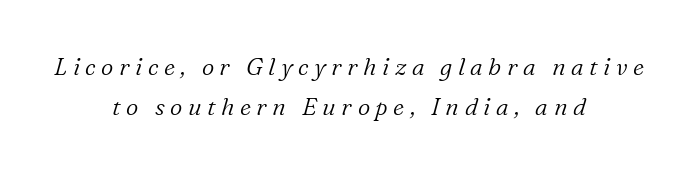
{"italic": "yes", "lean": "right", "slant_degrees": 16, "bold": "no", "underline": "no", "align": "center", "line_spacing": "normal", "line_spacing_ratio": 1.65, "letter_spacing": "wide", "letter_spacing_em": 0.23, "glyph_px": 24}
